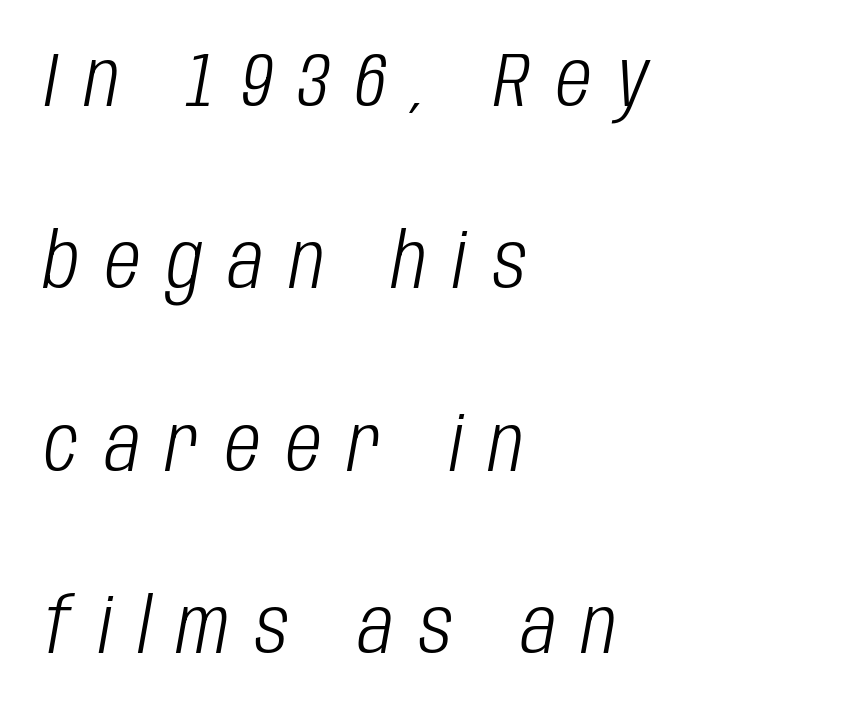
{"italic": "yes", "lean": "right", "slant_degrees": 10, "bold": "no", "weight": "light", "width": "condensed", "stroke_contrast": "low", "x_height": "large", "monospaced": "no", "underline": "no", "align": "left", "line_spacing": "loose", "line_spacing_ratio": 2.37, "letter_spacing": "wide", "letter_spacing_em": 0.34, "glyph_px": 77}
